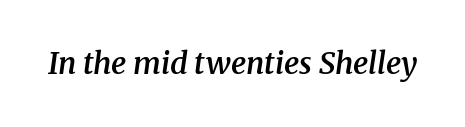
Q: Is the text bold? A: Semi-bold.
Q: Is the text italic (slanted)? A: Yes, it leans right by about 8 degrees.
Q: Is the typeface a serif or a sans-serif typeface? A: Serif.
Q: Is the text underlined? A: No.
Q: Is the spacing between letters normal or unusually wide? A: Normal.
Q: Width (condensed, normal, or wide)? A: Normal.
Q: Stroke contrast? A: Medium.
Q: x-height? A: Medium.
Q: Monospaced? A: No.
